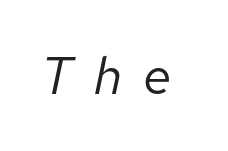
Q: Is the text bold? A: No.
Q: Is the text italic (slanted)? A: Yes, it leans right by about 12 degrees.
Q: Is the text underlined? A: No.
Q: Is the spacing between letters normal or unusually wide? A: Unusually wide.
Q: Width (condensed, normal, or wide)? A: Normal.
Q: Stroke contrast? A: Low.
Q: x-height? A: Medium.
Q: Monospaced? A: No.
